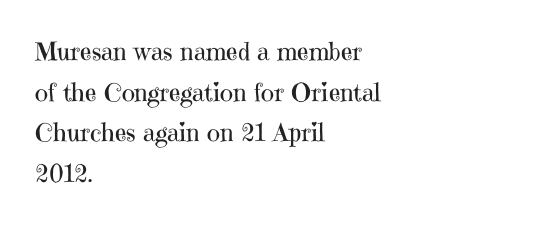
A typesetter would mark this as roman, not italic. A typesetter would call this leading conventional body-copy spacing. No extra tracking has been applied to these lines. Stems here are at most as thick as an everyday book face.
